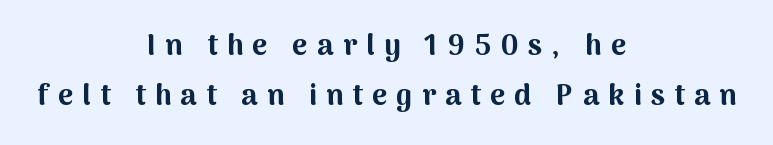
Q: Is the text bold? A: Yes.
Q: Is the text italic (slanted)? A: No, it is upright.
Q: Is the typeface a serif or a sans-serif typeface? A: Sans-serif.
Q: Is the text underlined? A: No.
Q: How is the paragraph aligned? A: Centered.
Q: Is the spacing between letters normal or unusually wide? A: Unusually wide.
Q: Width (condensed, normal, or wide)? A: Normal.
Q: Stroke contrast? A: Medium.
Q: x-height? A: Medium.
Q: Monospaced? A: No.
